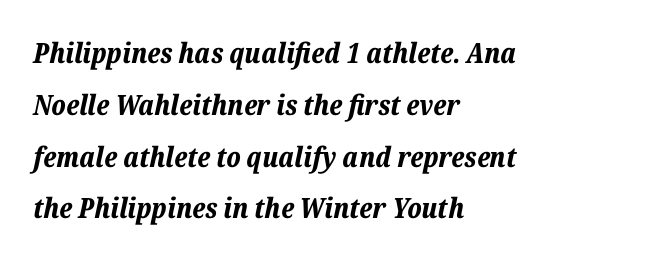
Unmarked baselines from the first word to the last. Looking at the ascenders, they clearly lean. Look at the stroke-to-counter ratio: heavy, a bold. Is this a fixed-width face? No — the glyphs have proportional, varying widths. A student would call this left alignment; a typographer would say flush left, rag right.
